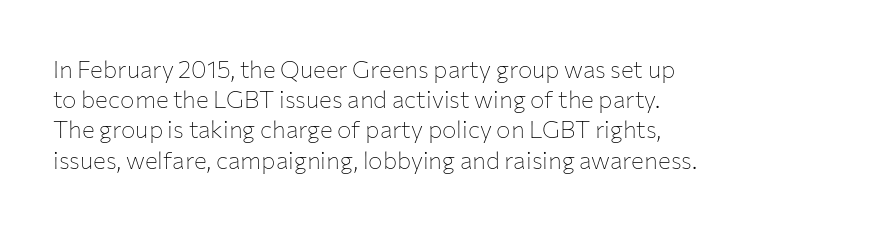
The weight would be labelled regular, book, light, or lighter still. Every stem runs plumb, perpendicular to the baseline. Descender tails drop into unmarked territory. One glance says typical: line gaps are just what's usual.
